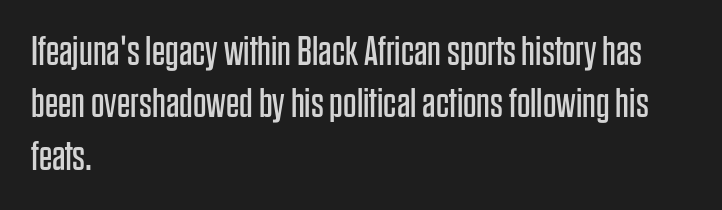
Glance below the letters and you will spot only blank space. Is the stroke heavy? The answer is a plain regular-or-lighter. Caption: standard tracking, unaltered. Posture: upright roman.
